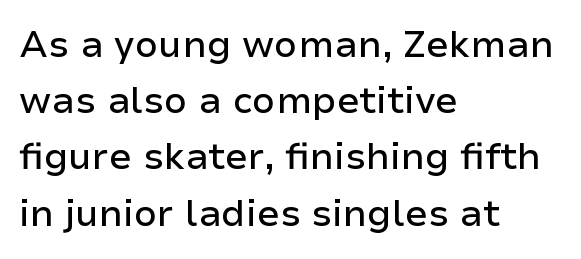
Tall strokes in this sample are plumb rather than angled. Every row of glyphs begins at an identical x-position on the left. Each letter keeps its own natural width here, so spacing adapts to shape. A typesetter would label this face a sans.
